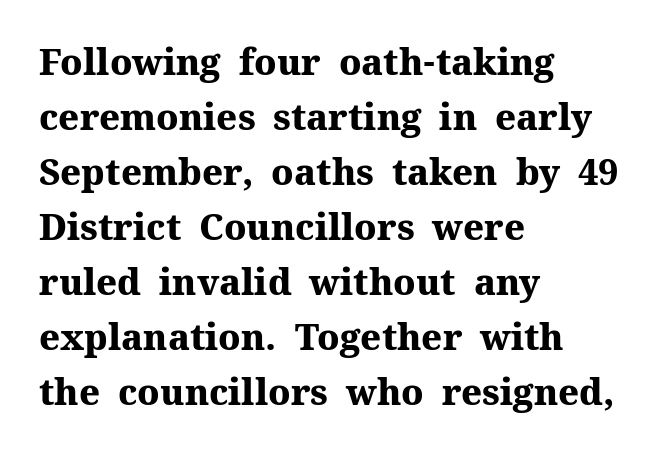
The image shows 36 px heavy serif type, upright; set left-aligned, normal line spacing (1.53x), normal letter spacing, not underlined; medium stroke contrast and a medium x-height.
